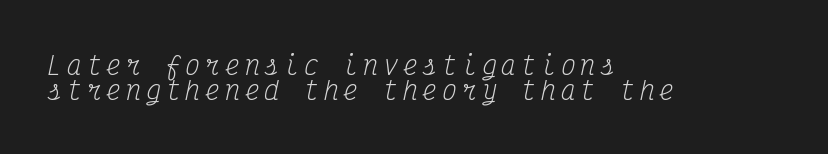
Observe the lean: these are italic letterforms. Rows of type sit shoulder to shoulder in the vertical direction. No letter is thick-stroked: the sample isn't bold. This rendering uses left alignment, leaving the right contour irregular.
